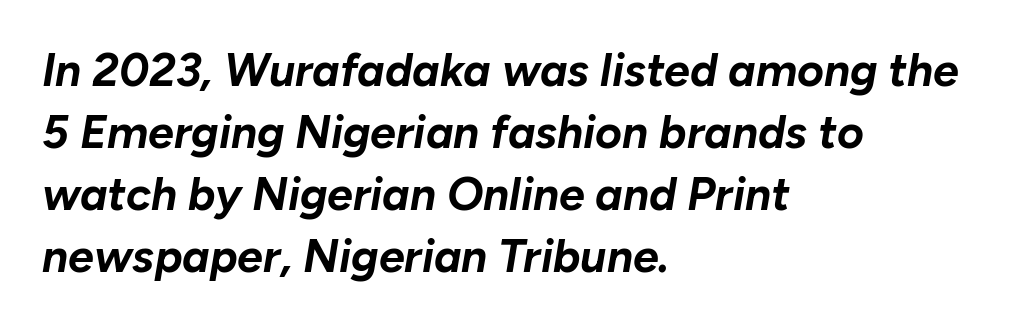
{"italic": "yes", "lean": "right", "slant_degrees": 10, "bold": "yes", "weight": "bold", "width": "normal", "stroke_contrast": "low", "x_height": "medium", "monospaced": "no", "underline": "no", "align": "left", "line_spacing": "normal", "line_spacing_ratio": 1.35, "letter_spacing": "normal", "letter_spacing_em": 0.0, "glyph_px": 46}
